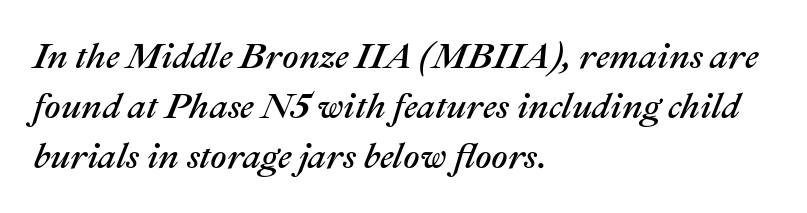
Leading matches the norm, producing a regular column. Quick note: italic. Type without underlining. Character widths vary here, with narrow letters taking less room than wide ones. Every row of glyphs begins at an identical x-position on the left.
